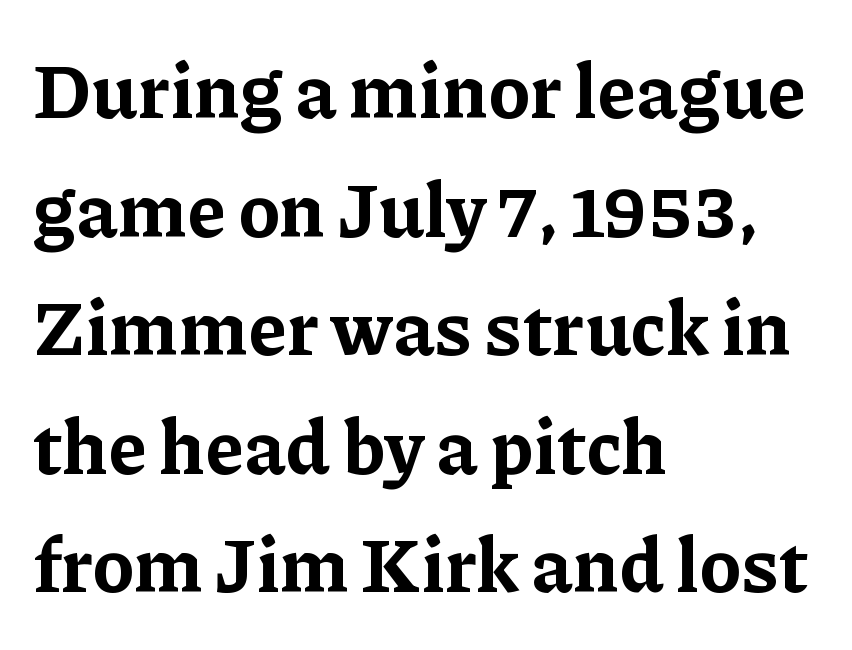
What weight is shown? A full bold with thick strokes. Regular leading. The letters carry serifs — small finishing strokes at the ends of their stems. The typography opts for an upright posture over an oblique one.
